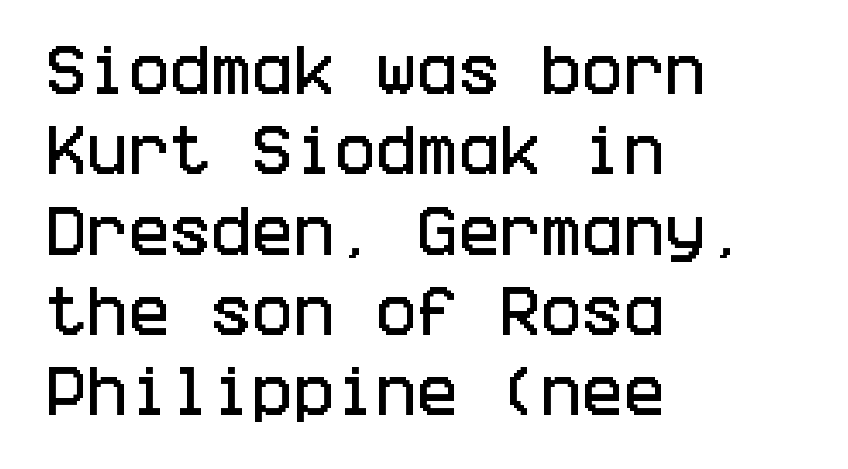
Q: Is the text italic (slanted)? A: No, it is upright.
Q: Is the typeface a serif or a sans-serif typeface? A: Sans-serif.
Q: Is the text underlined? A: No.
Q: How is the paragraph aligned? A: Left-aligned.
Q: Is the spacing between letters normal or unusually wide? A: Normal.
Q: Is the spacing between lines tight, normal or loose? A: Normal.
Q: Width (condensed, normal, or wide)? A: Condensed.
Q: Stroke contrast? A: Low.
Q: x-height? A: Large.
